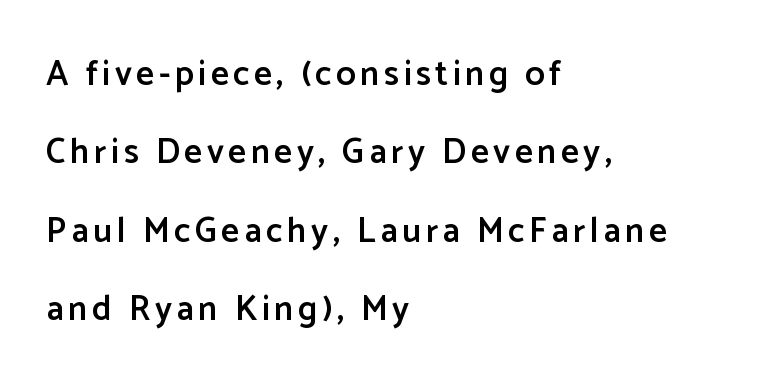
The image shows 35 px semibold sans-serif type, upright; set left-aligned, loose line spacing (2.24x), not underlined; low stroke contrast and a medium x-height.
